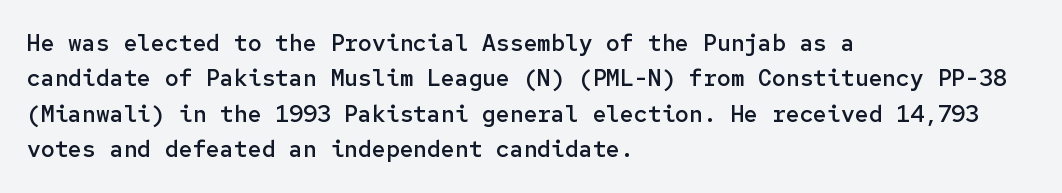
A bit beefed up — I'd call it semibold rather than bold. Upright lettering throughout. Students, observe: this is what conventionally led text looks like. The typesetter chose a ragged-right arrangement here. The rendering keeps characters at their native spacing. Only glyphs here, with clear space below each row.
